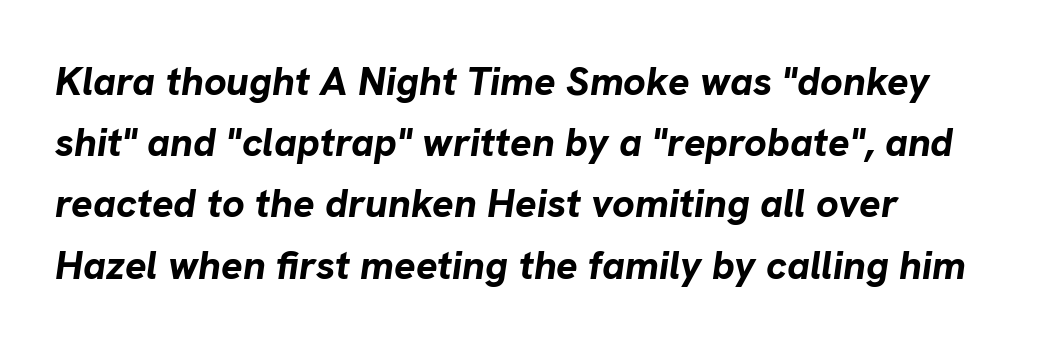
The image shows 40 px bold type, italic (leaning right); set normal line spacing (1.53x), normal letter spacing, not underlined; low stroke contrast and a medium x-height.
